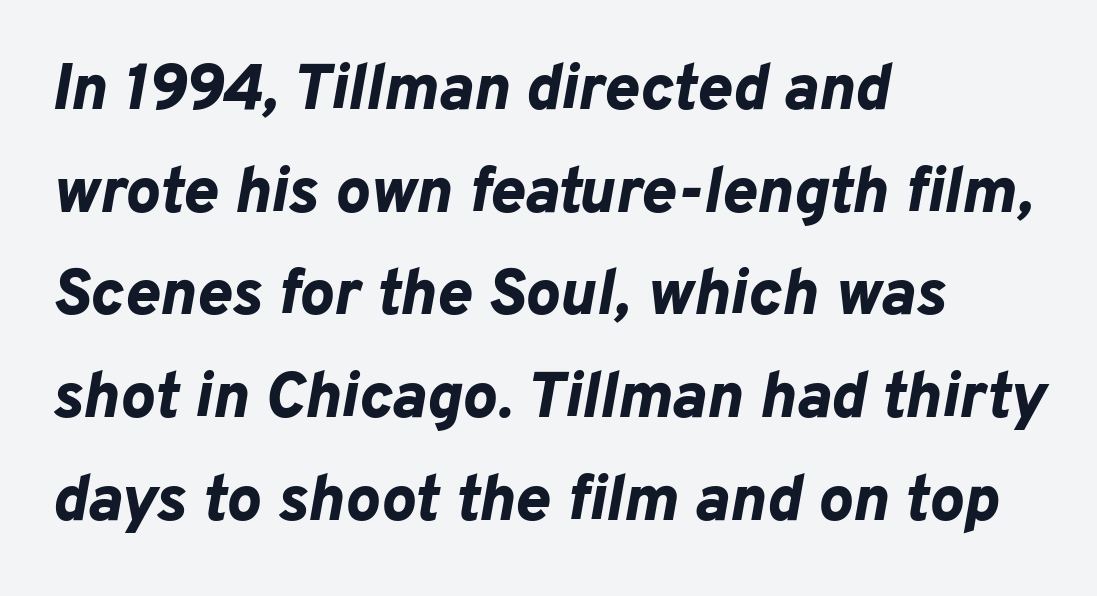
The image shows 65 px bold type, italic (leaning right); set left-aligned, normal line spacing (1.58x), normal letter spacing, not underlined; low stroke contrast and a medium x-height.
